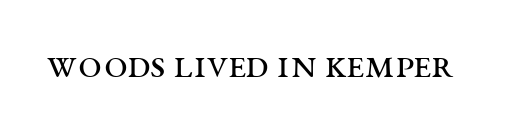
Q: Is the text bold? A: No.
Q: Is the text italic (slanted)? A: No, it is upright.
Q: Is the typeface a serif or a sans-serif typeface? A: Serif.
Q: Is the text underlined? A: No.
Q: Is the spacing between letters normal or unusually wide? A: Normal.
Q: Width (condensed, normal, or wide)? A: Wide.
Q: Stroke contrast? A: Medium.
Q: x-height? A: Large.
Q: Monospaced? A: No.
